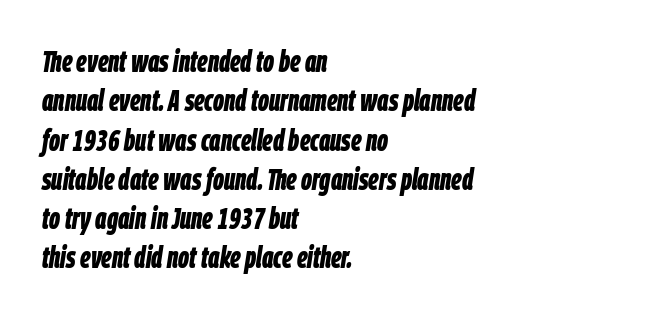
The image shows 30 px bold, condensed type, italic (leaning right); set left-aligned, normal line spacing (1.31x), normal letter spacing, not underlined; low stroke contrast and a large x-height.
